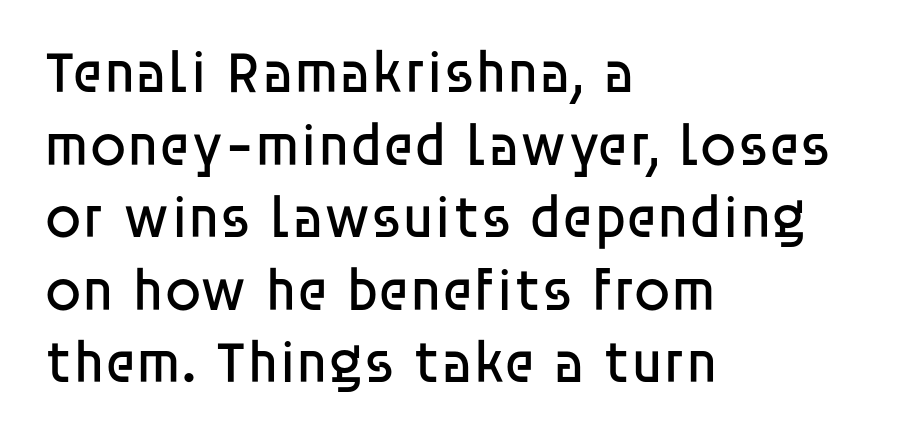
The image shows 59 px regular-weight sans-serif type, upright; set left-aligned, line spacing 1.23x, normal letter spacing, not underlined; low stroke contrast and a large x-height.
